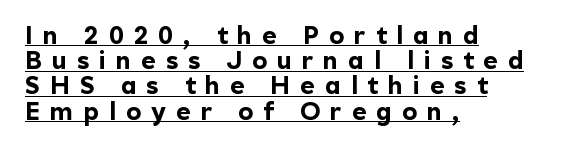
{"italic": "no", "bold": "yes", "underline": "yes", "align": "left", "line_spacing": "tight", "line_spacing_ratio": 1.01, "letter_spacing": "wide", "letter_spacing_em": 0.4, "glyph_px": 25}
